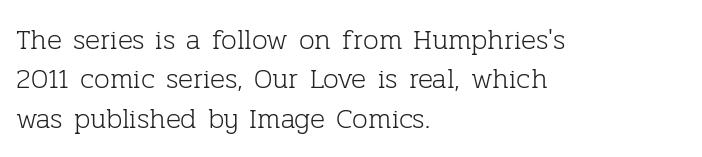
Q: Is the text bold? A: No.
Q: Is the text italic (slanted)? A: No, it is upright.
Q: Is the typeface a serif or a sans-serif typeface? A: Serif.
Q: Is the text underlined? A: No.
Q: How is the paragraph aligned? A: Left-aligned.
Q: Is the spacing between letters normal or unusually wide? A: Normal.
Q: Is the spacing between lines tight, normal or loose? A: Normal.
Q: Width (condensed, normal, or wide)? A: Normal.
Q: Stroke contrast? A: Low.
Q: x-height? A: Medium.
Q: Monospaced? A: No.
